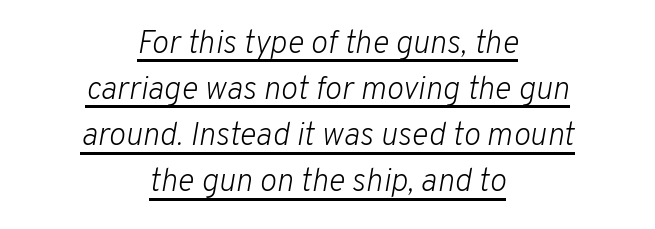
{"italic": "yes", "lean": "right", "slant_degrees": 10, "bold": "no", "weight": "light", "width": "normal", "stroke_contrast": "low", "x_height": "medium", "monospaced": "no", "underline": "yes", "align": "center", "line_spacing": "normal", "line_spacing_ratio": 1.44, "letter_spacing": "normal", "letter_spacing_em": 0.0, "glyph_px": 32}
